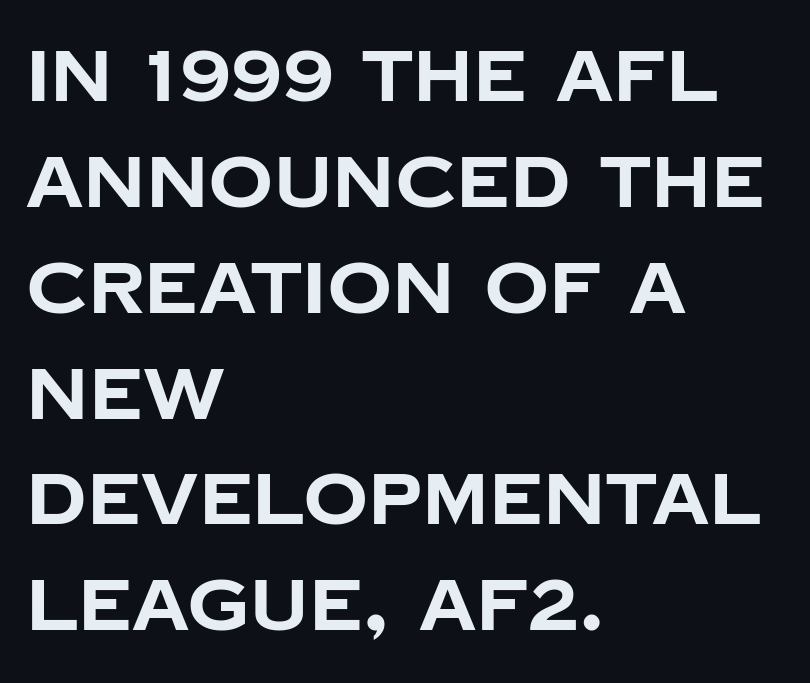
The letters stand straight up with perfectly vertical stems. This sample is left-justified, so line endings fall wherever the words run out. Observe the absence of serifs on each vertical stroke in this sample. Heavy-handed strokes throughout: this text is bold. You could not count columns in this text — the font is proportionally spaced. Descenders hang freely into open space.
